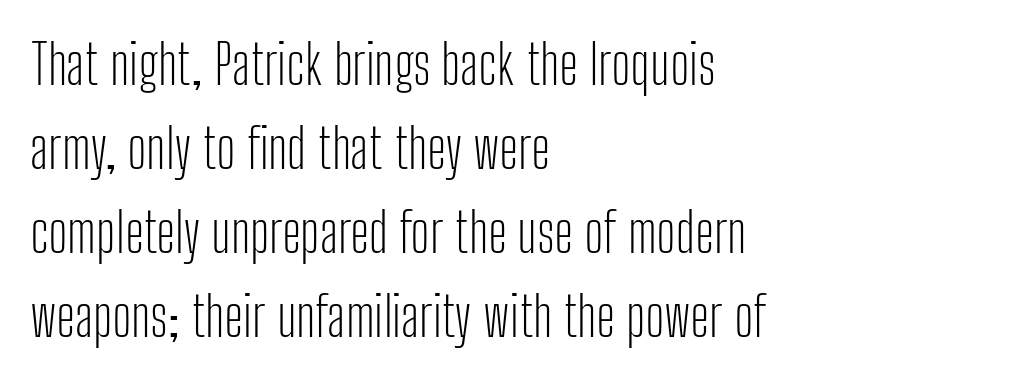
Q: Is the text bold? A: No.
Q: Is the text italic (slanted)? A: No, it is upright.
Q: Is the typeface a serif or a sans-serif typeface? A: Sans-serif.
Q: Is the text underlined? A: No.
Q: How is the paragraph aligned? A: Left-aligned.
Q: Is the spacing between letters normal or unusually wide? A: Normal.
Q: Is the spacing between lines tight, normal or loose? A: Normal.
Q: Width (condensed, normal, or wide)? A: Condensed.
Q: Stroke contrast? A: Low.
Q: x-height? A: Medium.
Q: Monospaced? A: No.
